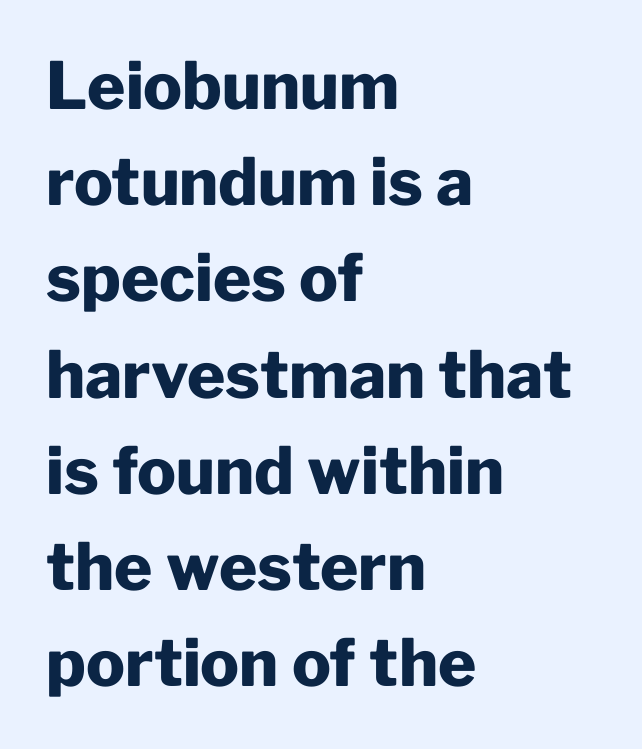
The image shows 65 px heavy sans-serif type, upright; set left-aligned, normal line spacing (1.48x), normal letter spacing, not underlined; low stroke contrast and a medium x-height.
